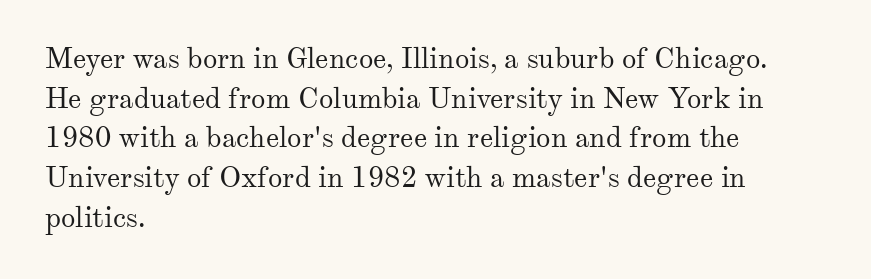
{"serif": "yes", "italic": "no", "bold": "no", "weight": "regular", "width": "normal", "stroke_contrast": "medium", "x_height": "small", "monospaced": "no", "underline": "no", "align": "left", "line_spacing": "normal", "line_spacing_ratio": 1.37, "letter_spacing": "normal", "letter_spacing_em": 0.0, "glyph_px": 29}
